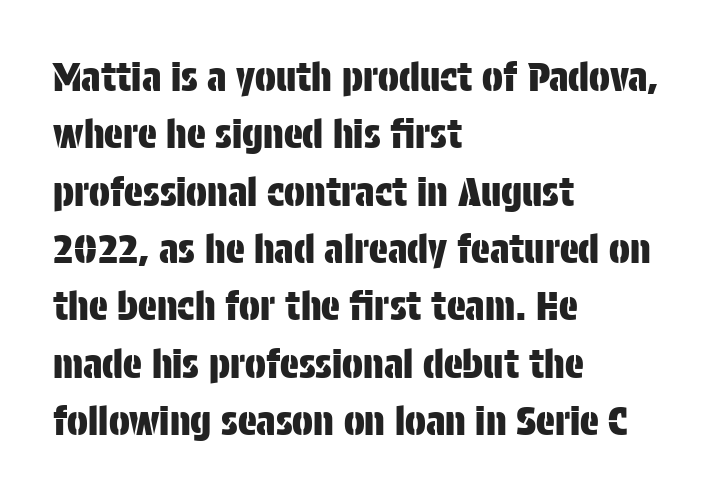
{"serif": "no", "italic": "no", "width": "condensed", "stroke_contrast": "low", "x_height": "large", "monospaced": "no", "underline": "no", "align": "left", "line_spacing": "normal", "line_spacing_ratio": 1.47, "letter_spacing": "normal", "letter_spacing_em": 0.0, "glyph_px": 39}
